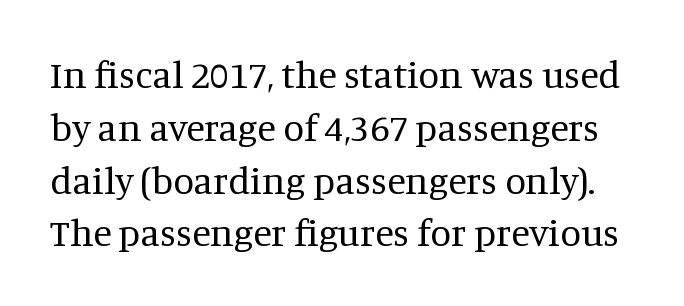
Q: Is the text bold? A: No.
Q: Is the text italic (slanted)? A: No, it is upright.
Q: Is the typeface a serif or a sans-serif typeface? A: Serif.
Q: Is the text underlined? A: No.
Q: Is the spacing between letters normal or unusually wide? A: Normal.
Q: Is the spacing between lines tight, normal or loose? A: Normal.
Q: Width (condensed, normal, or wide)? A: Normal.
Q: Stroke contrast? A: Medium.
Q: x-height? A: Large.
Q: Monospaced? A: No.
